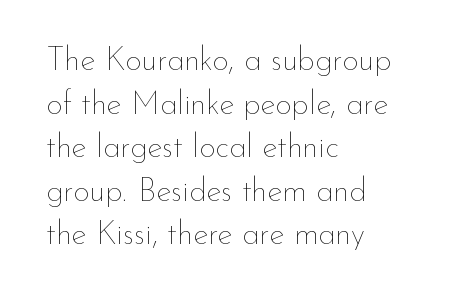
Q: Is the text bold? A: No.
Q: Is the text italic (slanted)? A: No, it is upright.
Q: Is the text underlined? A: No.
Q: How is the paragraph aligned? A: Left-aligned.
Q: Is the spacing between letters normal or unusually wide? A: Normal.
Q: Is the spacing between lines tight, normal or loose? A: Normal.
Q: Width (condensed, normal, or wide)? A: Normal.
Q: Stroke contrast? A: Low.
Q: x-height? A: Small.
Q: Monospaced? A: No.
